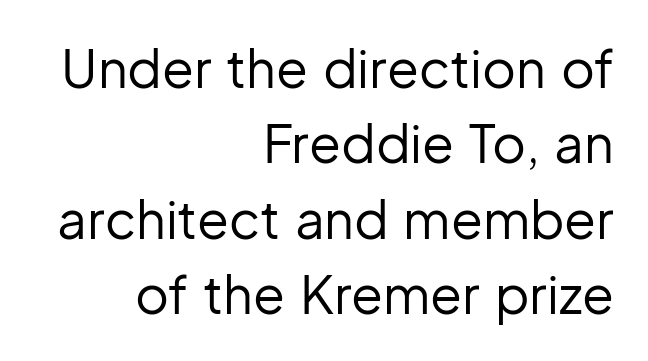
The image shows 52 px regular-weight sans-serif type, upright; set right-aligned, normal line spacing (1.45x), normal letter spacing, not underlined; low stroke contrast and a medium x-height.
